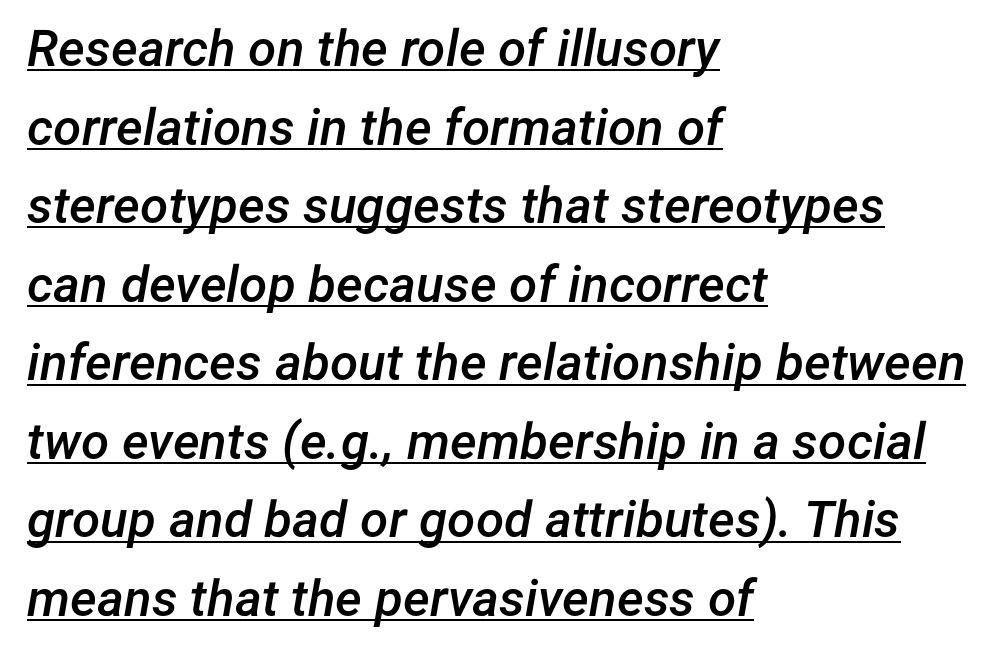
{"italic": "yes", "lean": "right", "slant_degrees": 12, "bold": "semi", "weight": "semibold", "width": "normal", "stroke_contrast": "low", "x_height": "medium", "monospaced": "no", "underline": "yes", "align": "left", "line_spacing": "normal", "line_spacing_ratio": 1.54, "letter_spacing": "normal", "letter_spacing_em": 0.0, "glyph_px": 51}
